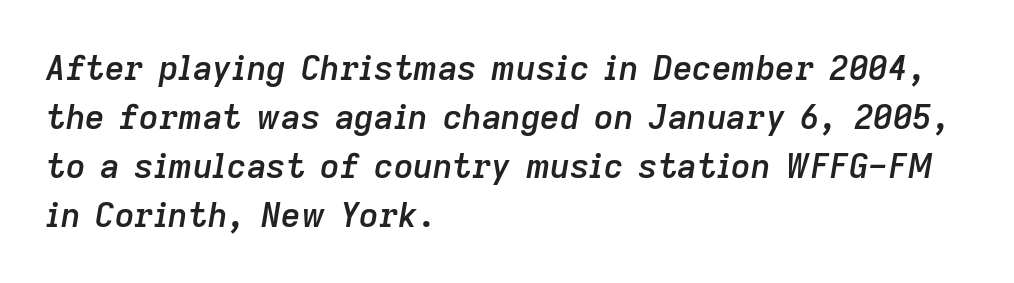
Q: Is the text bold? A: Semi-bold.
Q: Is the text italic (slanted)? A: Yes, it leans right by about 9 degrees.
Q: Is the text underlined? A: No.
Q: How is the paragraph aligned? A: Left-aligned.
Q: Is the spacing between letters normal or unusually wide? A: Normal.
Q: Is the spacing between lines tight, normal or loose? A: Normal.
Q: Width (condensed, normal, or wide)? A: Normal.
Q: Stroke contrast? A: Low.
Q: x-height? A: Medium.
Q: Monospaced? A: No.
